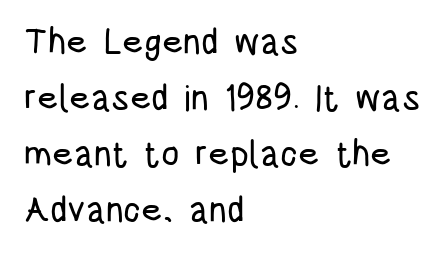
{"serif": "no", "italic": "no", "width": "condensed", "stroke_contrast": "low", "x_height": "large", "monospaced": "no", "underline": "no", "align": "left", "line_spacing": "normal", "line_spacing_ratio": 1.56, "letter_spacing": "normal", "letter_spacing_em": 0.0, "glyph_px": 36}
